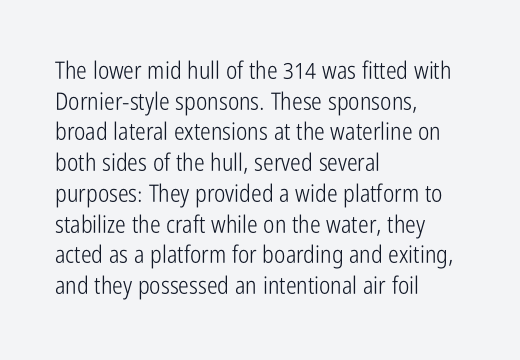
{"italic": "no", "bold": "no", "underline": "no", "align": "left", "line_spacing": "normal", "line_spacing_ratio": 1.28, "letter_spacing": "normal", "letter_spacing_em": 0.0, "glyph_px": 24}
